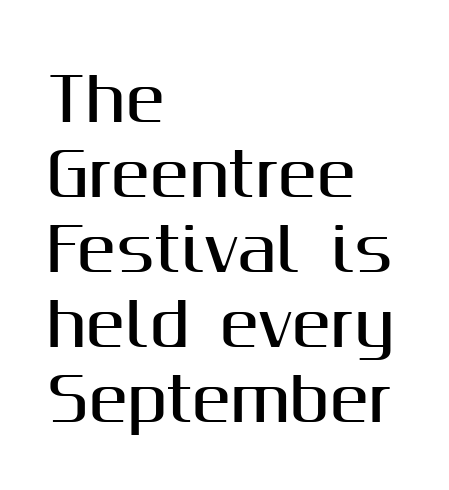
Anything drawn beneath the words? Only blank space. A typesetter would call this proportional, since set widths differ per character. Horizontal bands of white between lines are of average thickness. The face used here is rendered with its standard letterfit. You can tell from the bare stems that sans-serif type was used. These lines are set flush left with a ragged right edge.
